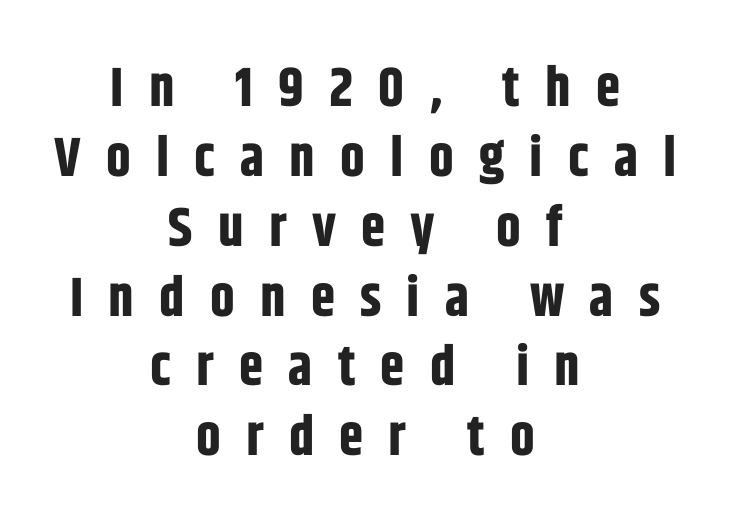
A typesetter would call this proportional, since set widths differ per character. The passage is arranged like a title page — every line centered. Observe the wide spacing: letters keep a clear distance from each other. Horizontal bands of white between lines are of average thickness. The zone under the glyphs is completely vacant. Emphasis by weight is at full strength: bold.
